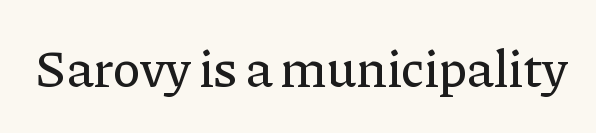
The image shows 52 px serif type, upright; set normal letter spacing, not underlined; low stroke contrast and a medium x-height.
